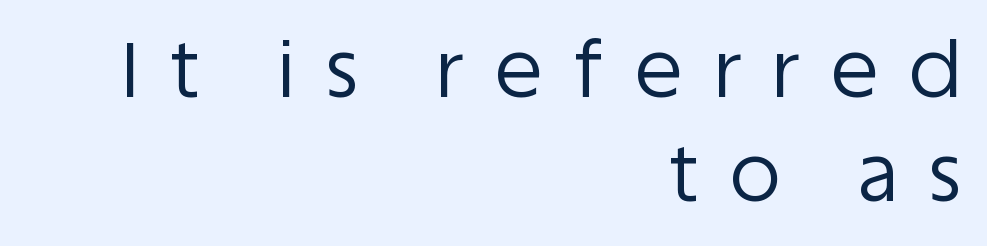
The image shows 77 px regular-weight sans-serif type, upright; set right-aligned, normal line spacing (1.35x), unusually wide letter spacing (+0.41 em), not underlined; low stroke contrast and a large x-height.
